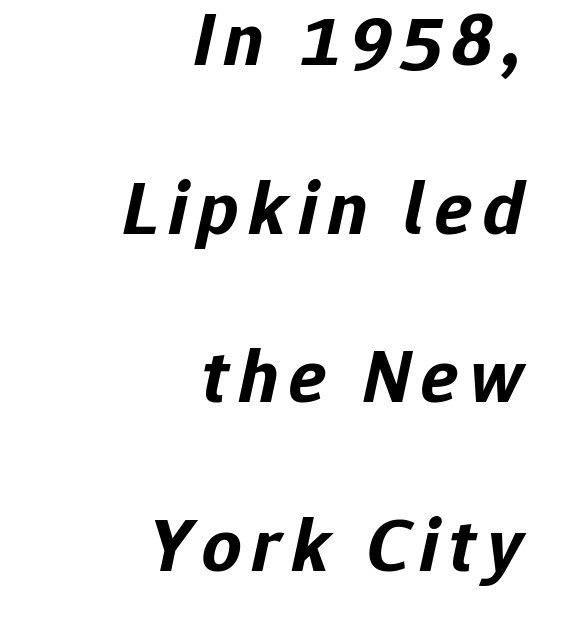
The image shows 77 px bold type, italic (leaning right); set right-aligned, loose line spacing (2.19x), not underlined; low stroke contrast and a medium x-height.
